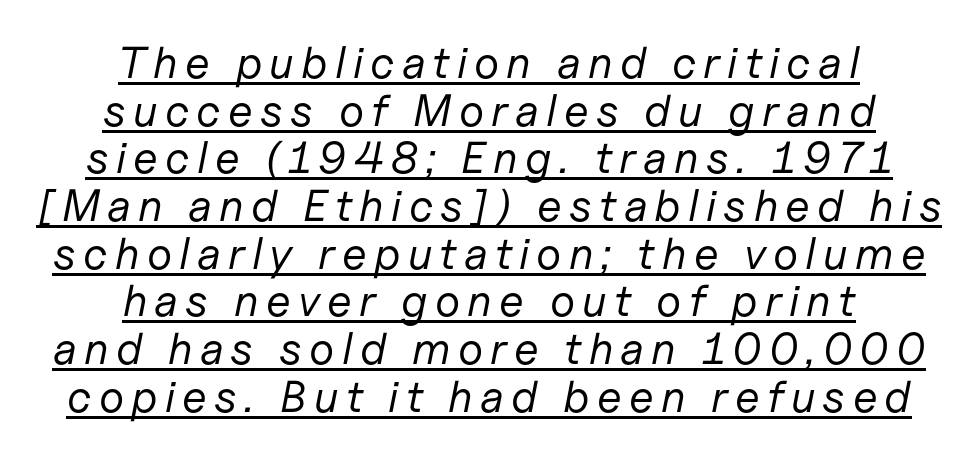
The image shows 45 px regular-weight type, italic (leaning right); set centered, tight line spacing (1.06x), underlined; low stroke contrast and a medium x-height.
